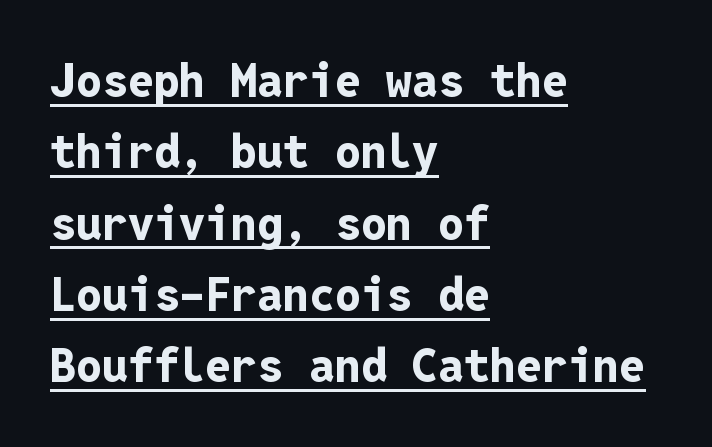
The image shows 46 px bold sans-serif type, upright, monospaced; set left-aligned, normal line spacing (1.55x), normal letter spacing, underlined; low stroke contrast and a medium x-height.
